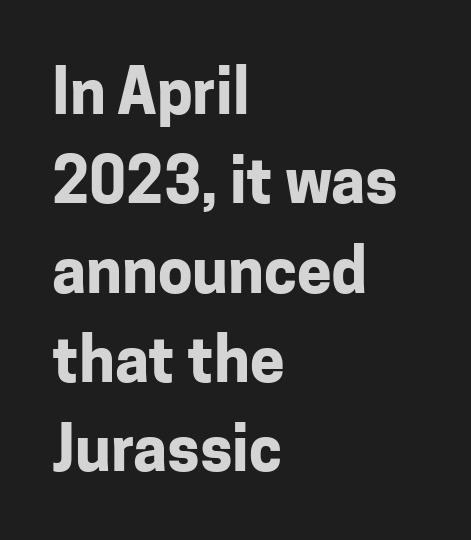
The image shows 62 px bold sans-serif type, upright; set left-aligned, normal line spacing (1.44x), normal letter spacing, not underlined; low stroke contrast and a medium x-height.
